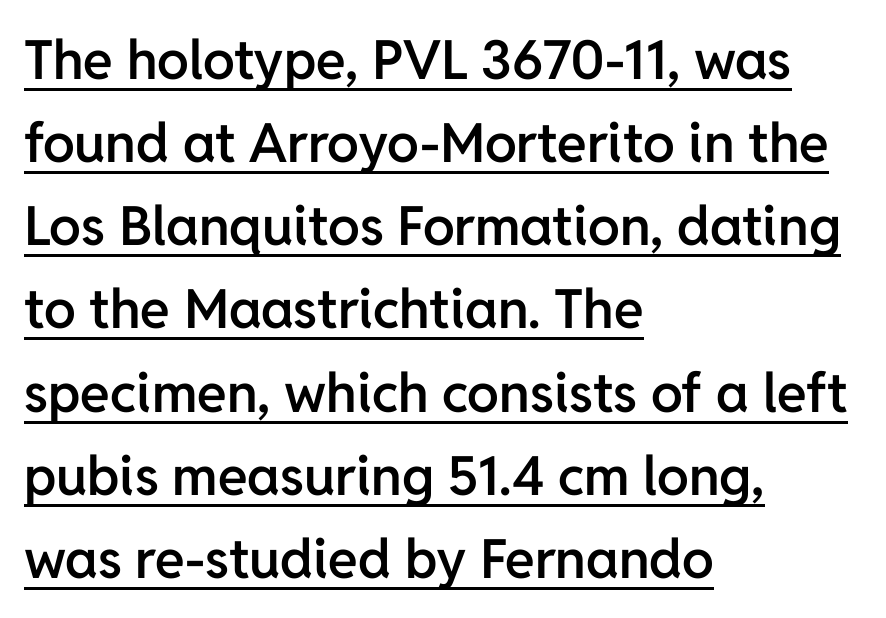
Q: Is the text bold? A: Semi-bold.
Q: Is the text italic (slanted)? A: No, it is upright.
Q: Is the typeface a serif or a sans-serif typeface? A: Sans-serif.
Q: Is the text underlined? A: Yes.
Q: How is the paragraph aligned? A: Left-aligned.
Q: Is the spacing between letters normal or unusually wide? A: Normal.
Q: Is the spacing between lines tight, normal or loose? A: Normal.
Q: Width (condensed, normal, or wide)? A: Normal.
Q: Stroke contrast? A: Low.
Q: x-height? A: Medium.
Q: Monospaced? A: No.
